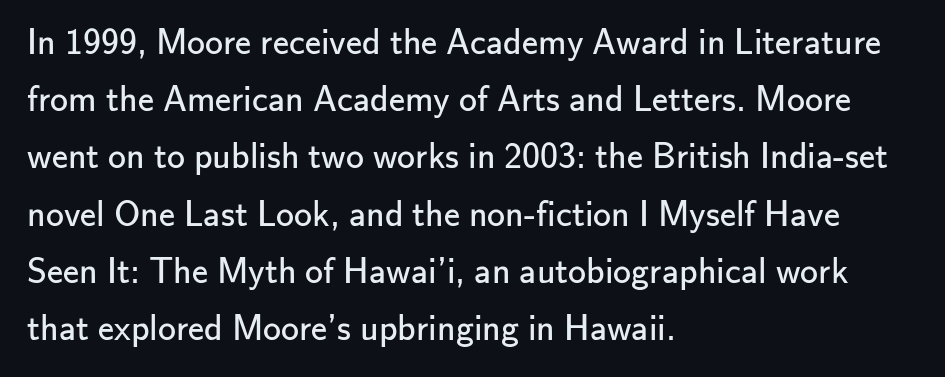
Q: Is the text bold? A: No.
Q: Is the text italic (slanted)? A: No, it is upright.
Q: Is the typeface a serif or a sans-serif typeface? A: Sans-serif.
Q: Is the text underlined? A: No.
Q: How is the paragraph aligned? A: Left-aligned.
Q: Is the spacing between letters normal or unusually wide? A: Normal.
Q: Is the spacing between lines tight, normal or loose? A: Normal.
Q: Width (condensed, normal, or wide)? A: Normal.
Q: Stroke contrast? A: Low.
Q: x-height? A: Small.
Q: Monospaced? A: No.
